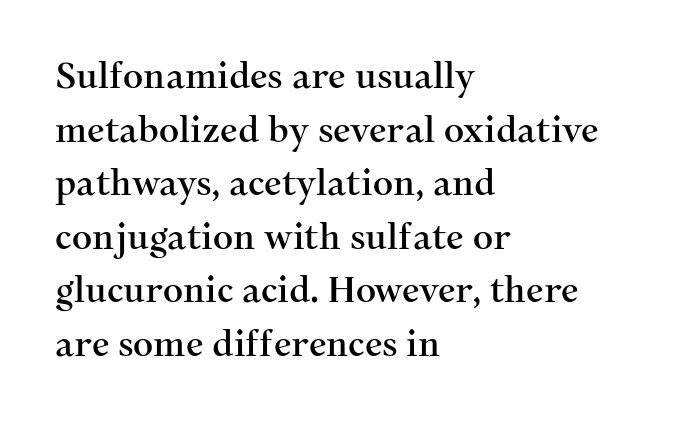
Honestly, there is no underline to notice here at all. Is the letter spacing exaggerated? No — it looks like the ordinary default. Looks like regular typesetting: each glyph gets only the width it needs. The space between consecutive lines is moderate. The typeface chosen for these lines features serifs. This is the regular roman posture of the typeface.
